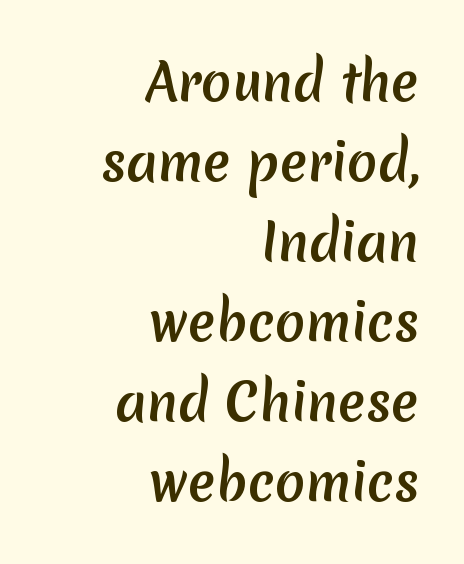
Serif or sans? Sans — the stroke terminals are bare. The line texture is even and compact thanks to regular tracking. The space beneath each line is pristine and unruled. This rendering uses right alignment, leaving the left contour irregular. You could not count columns in this text — the font is proportionally spaced. Successive baselines arrive at the customary interval.
